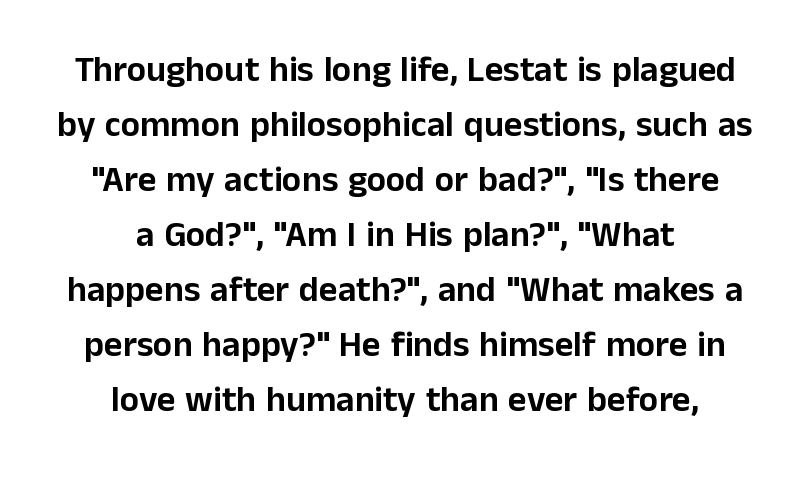
{"serif": "no", "italic": "no", "width": "normal", "stroke_contrast": "low", "x_height": "medium", "monospaced": "no", "underline": "no", "align": "center", "line_spacing": "normal", "line_spacing_ratio": 1.53, "letter_spacing": "normal", "letter_spacing_em": 0.0, "glyph_px": 36}
